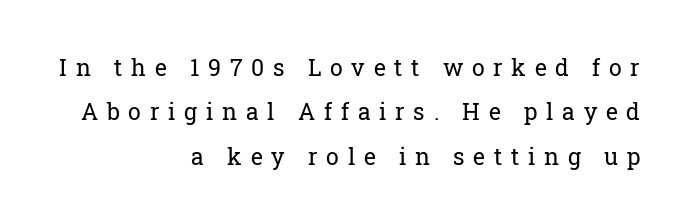
Q: Is the text bold? A: No.
Q: Is the text italic (slanted)? A: No, it is upright.
Q: Is the text underlined? A: No.
Q: How is the paragraph aligned? A: Right-aligned.
Q: Is the spacing between letters normal or unusually wide? A: Unusually wide.
Q: Is the spacing between lines tight, normal or loose? A: Loose.
